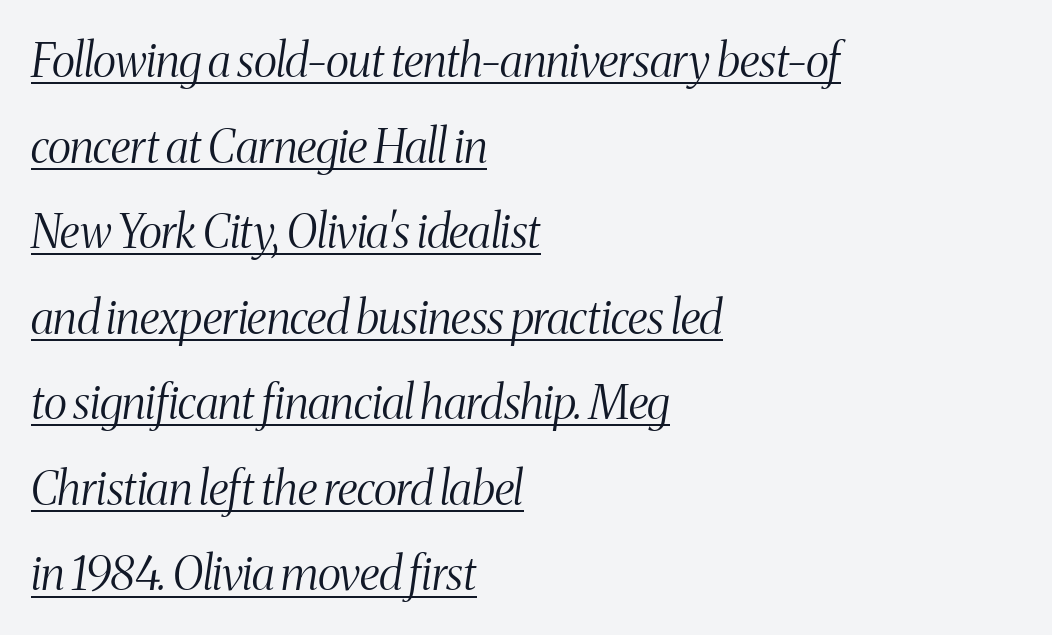
The image shows 46 px light, condensed serif type, italic (leaning right); set left-aligned, line spacing 1.86x, normal letter spacing, underlined; medium stroke contrast and a medium x-height.
